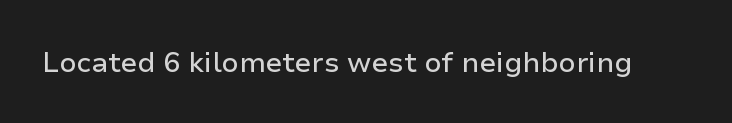
Tracking here is standard; glyphs follow each other at the usual distance. You can tell it's not italic because the verticals are truly vertical. Typographically, this falls in the sans-serif category. The letters advance in unequal steps, a hallmark of proportional type. No word sits above an underline.
